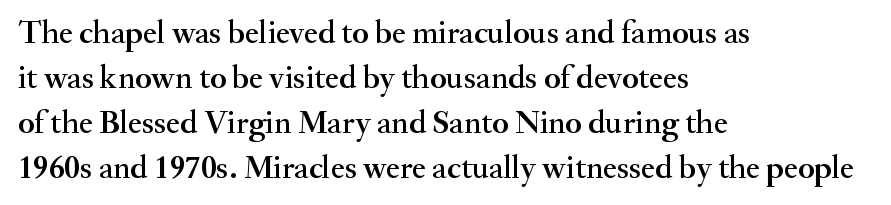
The image shows 33 px serif type, upright; set left-aligned, normal line spacing (1.36x), normal letter spacing, not underlined; medium stroke contrast and a small x-height.
